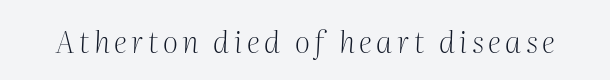
Q: Is the text bold? A: No.
Q: Is the text italic (slanted)? A: Yes, it leans right by about 2 degrees.
Q: Is the typeface a serif or a sans-serif typeface? A: Serif.
Q: Is the text underlined? A: No.
Q: Width (condensed, normal, or wide)? A: Normal.
Q: Stroke contrast? A: Medium.
Q: x-height? A: Medium.
Q: Monospaced? A: No.
